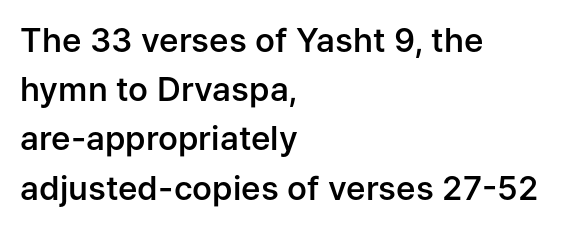
The image shows 33 px semibold sans-serif type, upright; set left-aligned, normal line spacing (1.49x), normal letter spacing, not underlined; low stroke contrast and a medium x-height.
